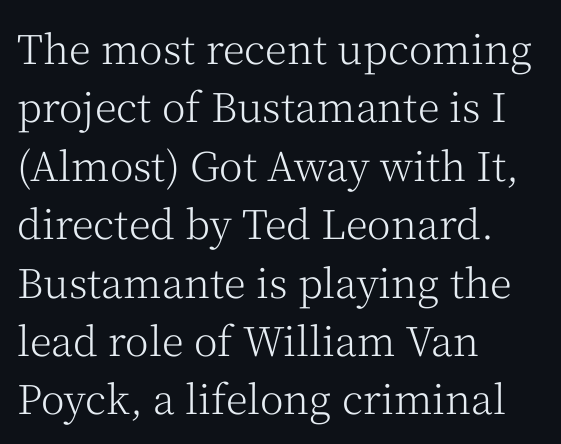
{"serif": "yes", "italic": "no", "bold": "no", "weight": "light", "width": "normal", "stroke_contrast": "medium", "x_height": "medium", "monospaced": "no", "underline": "no", "align": "left", "line_spacing": "normal", "line_spacing_ratio": 1.46, "letter_spacing": "normal", "letter_spacing_em": 0.0, "glyph_px": 40}
